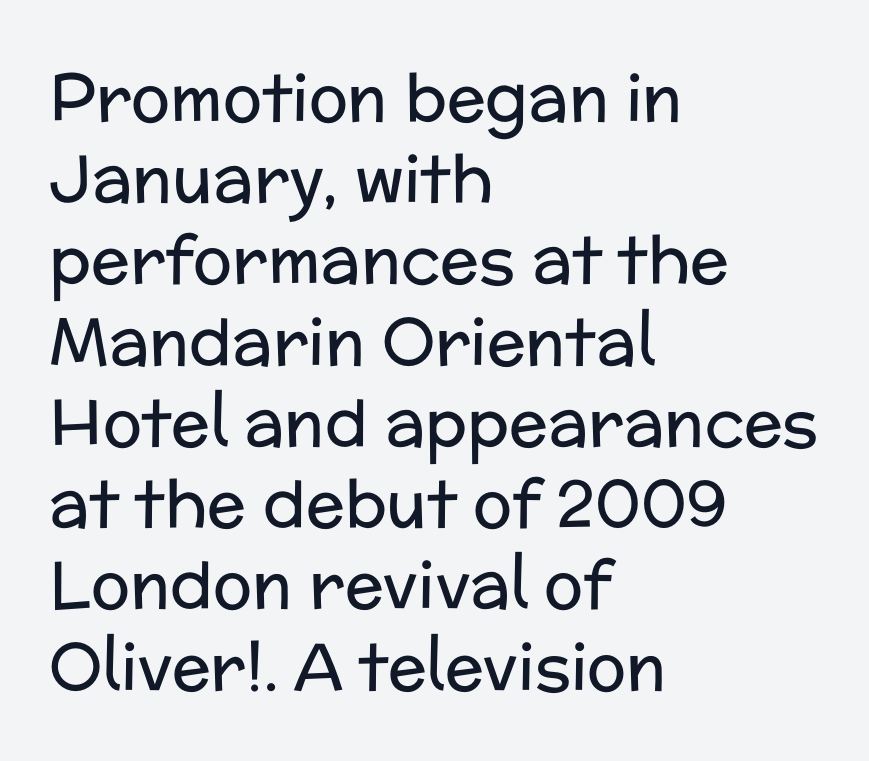
Is there any slant? The stems are plumb. Do the characters align in a grid? No, the font is proportional. Is this a heavy cut? Hardly; it is regular or lighter. In terms of letterform style, serifs are entirely absent. Inter-character spacing is left at the font's built-in metrics.
